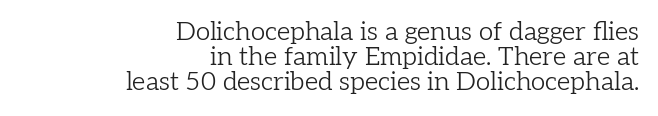
Is the letter spacing exaggerated? No — it looks like the ordinary default. Plain, unruled lines of type. This is not heavy type; no bold has been used. The lines are quadded right. Posture: straight, roman, zero tilt. Very little white space separates one row of letters from the next.
